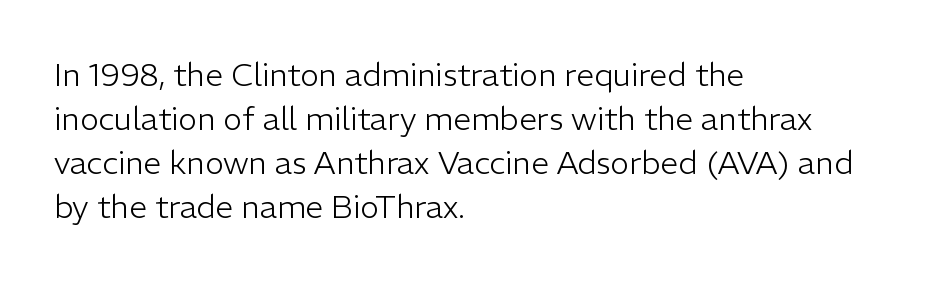
The image shows 32 px light sans-serif type, upright; set left-aligned, normal line spacing (1.37x), normal letter spacing, not underlined; low stroke contrast and a medium x-height.
